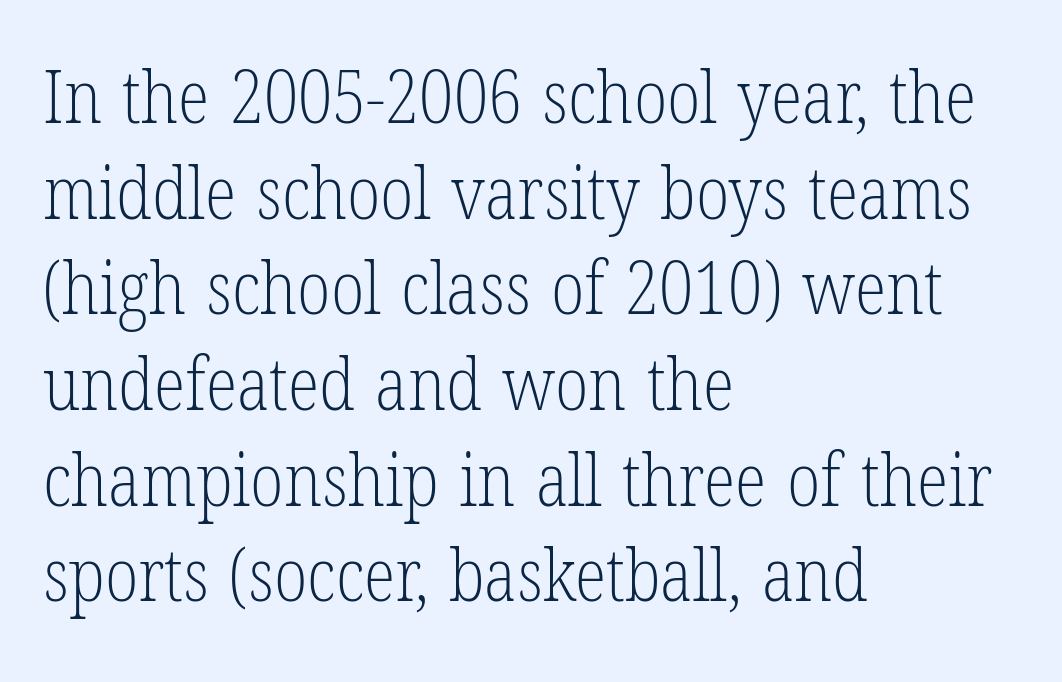
Q: Is the text bold? A: No.
Q: Is the text italic (slanted)? A: No, it is upright.
Q: Is the typeface a serif or a sans-serif typeface? A: Serif.
Q: Is the text underlined? A: No.
Q: How is the paragraph aligned? A: Left-aligned.
Q: Is the spacing between letters normal or unusually wide? A: Normal.
Q: Is the spacing between lines tight, normal or loose? A: Normal.
Q: Width (condensed, normal, or wide)? A: Condensed.
Q: Stroke contrast? A: Low.
Q: x-height? A: Medium.
Q: Monospaced? A: No.
